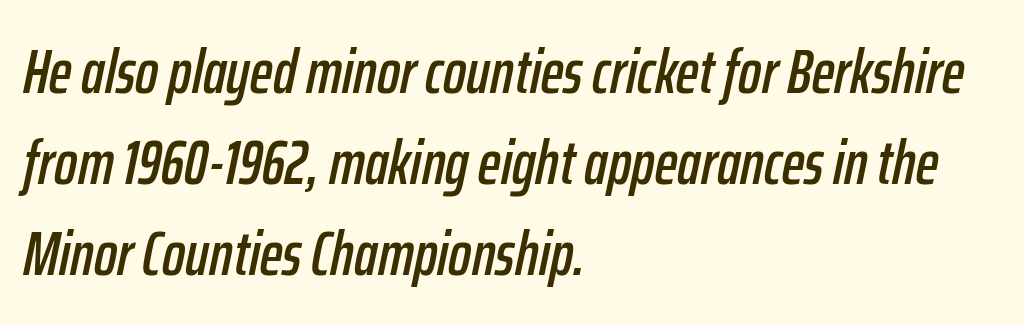
Q: Is the text italic (slanted)? A: Yes, it leans right by about 12 degrees.
Q: Is the text underlined? A: No.
Q: How is the paragraph aligned? A: Left-aligned.
Q: Is the spacing between letters normal or unusually wide? A: Normal.
Q: Is the spacing between lines tight, normal or loose? A: Normal.
Q: Width (condensed, normal, or wide)? A: Condensed.
Q: Stroke contrast? A: Low.
Q: x-height? A: Medium.
Q: Monospaced? A: No.
